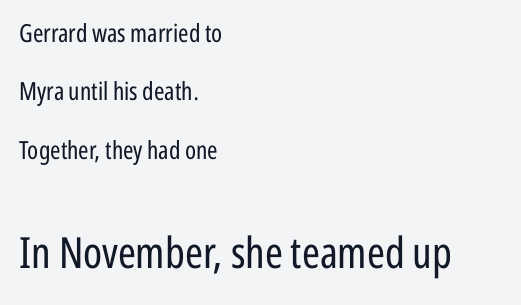
Q: Is the text bold? A: No.
Q: Is the text italic (slanted)? A: No, it is upright.
Q: Is the typeface a serif or a sans-serif typeface? A: Sans-serif.
Q: Is the text underlined? A: No.
Q: How is the paragraph aligned? A: Left-aligned.
Q: Is the spacing between letters normal or unusually wide? A: Normal.
Q: Is the spacing between lines tight, normal or loose? A: Loose.
Q: Which block of text is set in a larger size, the first (top) or the second (bottom)? A: The second (bottom) one.
Q: Width (condensed, normal, or wide)? A: Condensed.
Q: Stroke contrast? A: Low.
Q: x-height? A: Medium.
Q: Monospaced? A: No.
